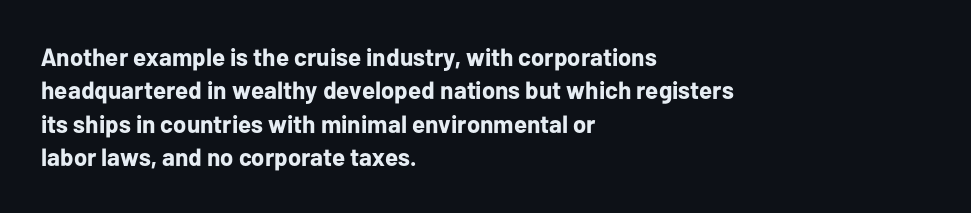
{"italic": "no", "bold": "yes", "underline": "no", "align": "left", "line_spacing": "normal", "line_spacing_ratio": 1.34, "letter_spacing": "normal", "letter_spacing_em": 0.0, "glyph_px": 25}
